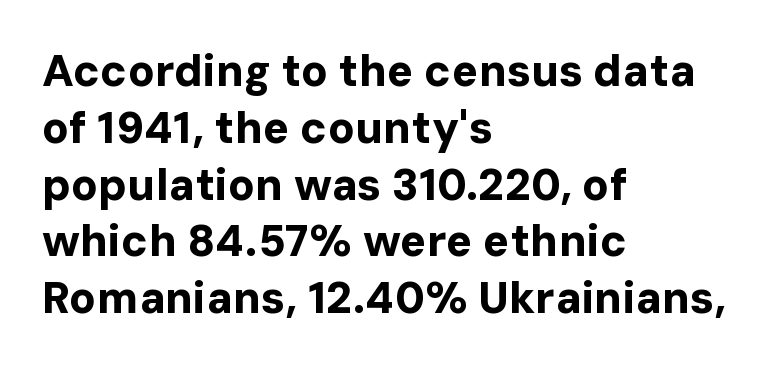
The characters display no serif detailing; their extremities are plain. Weight check: bold — yes, fully. The face used here is rendered with its standard letterfit. The glyphs are unaccompanied by any horizontal stroke below them. Think of a printed novel: that variable character pitch is what you see here. Compared with a centered layout, this one pins lines to the left instead.
